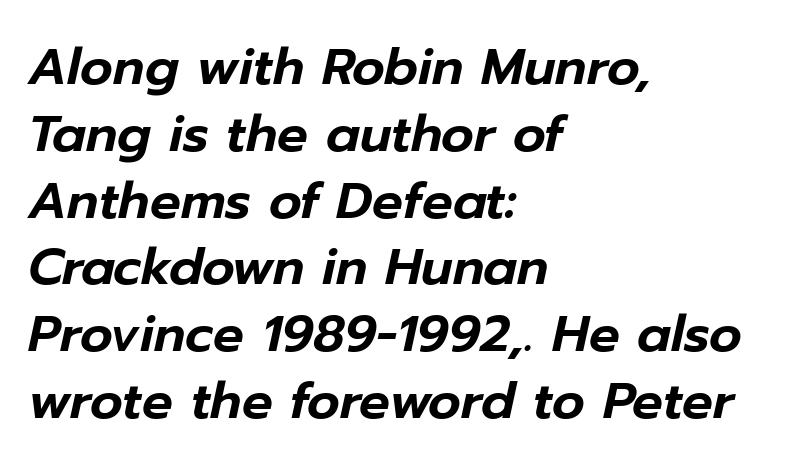
Is the block centered? No — it sits flush against the left margin. Nothing unusual about the tracking: characters are spaced as the font intends. There's an unmistakable incline to the writing here. Do the characters align in a grid? No, the font is proportional.
